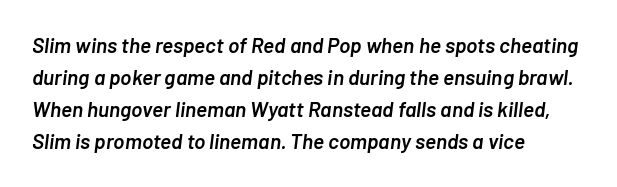
{"italic": "yes", "lean": "right", "slant_degrees": 7, "bold": "semi", "underline": "no", "align": "left", "line_spacing": "normal", "line_spacing_ratio": 1.53, "letter_spacing": "normal", "letter_spacing_em": 0.0, "glyph_px": 21}
